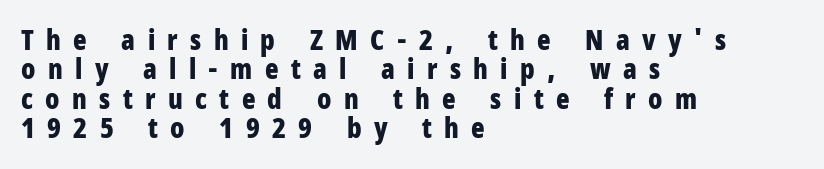
Bare-footed words on every line. This sample is left-justified, so line endings fall wherever the words run out. How are the letters spaced? Widely, with obvious added tracking. Note: no serifs on the glyphs. Notice how the stems are strictly vertical — no italics here.
